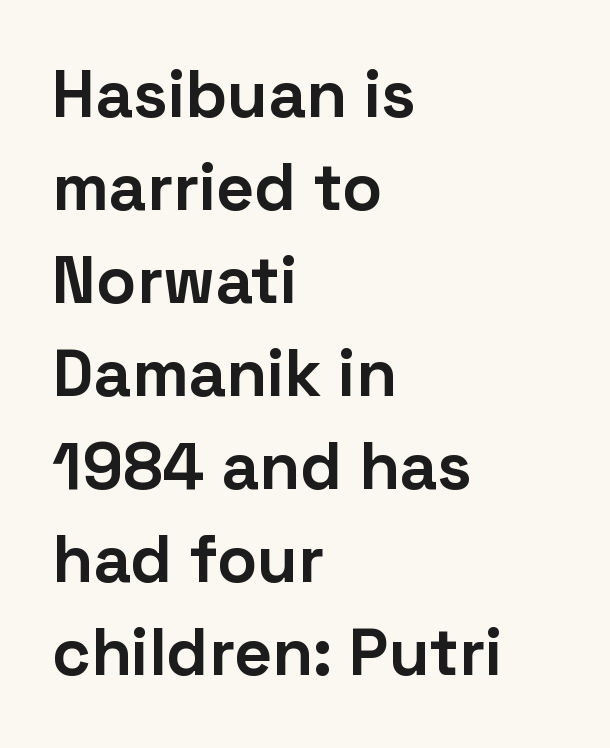
A sans-serif font was chosen for this passage. Posture: upright roman. Every letter is thick-stroked: bold, no question. Here the designer chose a conventional face with non-uniform glyph widths. Check under the words: just untouched page. Line starts are locked; line ends wander.
